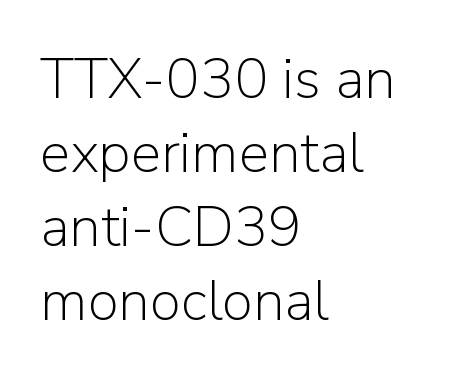
{"serif": "no", "italic": "no", "bold": "no", "weight": "light", "width": "normal", "stroke_contrast": "low", "x_height": "medium", "monospaced": "no", "underline": "no", "align": "left", "line_spacing": "normal", "line_spacing_ratio": 1.3, "letter_spacing": "normal", "letter_spacing_em": 0.0, "glyph_px": 57}
